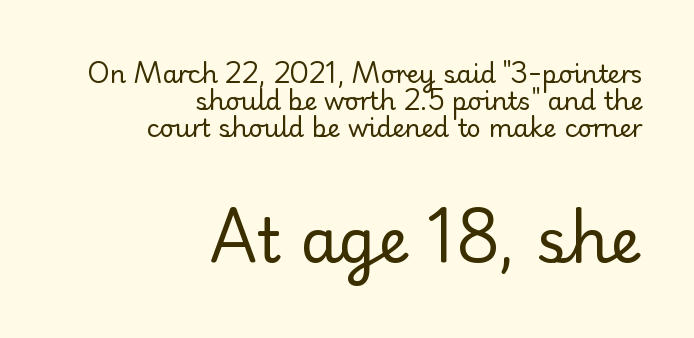
The image shows 62 px regular-weight serif type, upright; set right-aligned, tight line spacing (1.09x), normal letter spacing, not underlined; the second (bottom) block is 2.48x larger; low stroke contrast and a small x-height.
